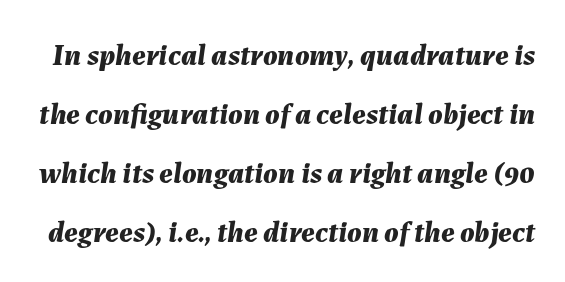
The image shows 30 px bold type, italic (leaning right); set loose line spacing (1.97x), normal letter spacing, not underlined; medium stroke contrast and a medium x-height.
